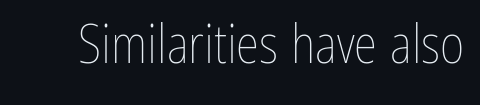
Here the designer chose a conventional face with non-uniform glyph widths. Inter-character spacing is left at the font's built-in metrics. Descender tails drop into unmarked territory. This is roman type, the default non-slanted kind. Is the type heavy? It reads as light-to-regular instead.
